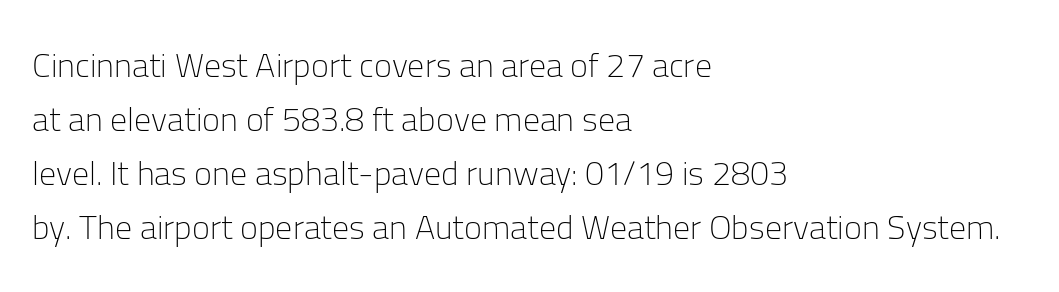
The image shows 34 px light sans-serif type, upright; set left-aligned, normal line spacing (1.59x), normal letter spacing, not underlined; low stroke contrast and a medium x-height.
